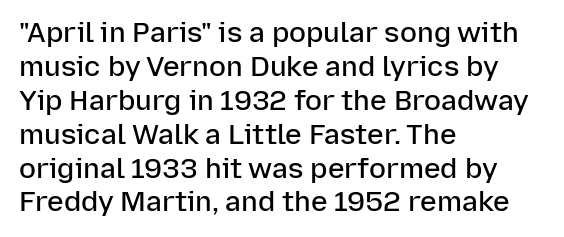
Q: Is the text bold? A: Semi-bold.
Q: Is the text italic (slanted)? A: No, it is upright.
Q: Is the typeface a serif or a sans-serif typeface? A: Sans-serif.
Q: Is the text underlined? A: No.
Q: How is the paragraph aligned? A: Left-aligned.
Q: Is the spacing between letters normal or unusually wide? A: Normal.
Q: Width (condensed, normal, or wide)? A: Normal.
Q: Stroke contrast? A: Low.
Q: x-height? A: Medium.
Q: Monospaced? A: No.
